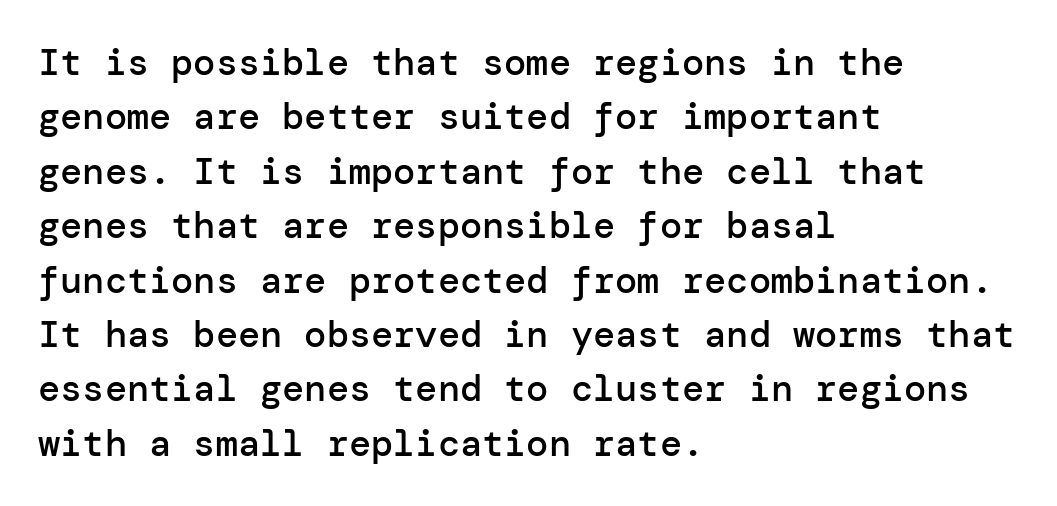
The image shows 37 px semibold sans-serif type, upright; set left-aligned, normal line spacing (1.47x), normal letter spacing, not underlined; low stroke contrast and a medium x-height.
